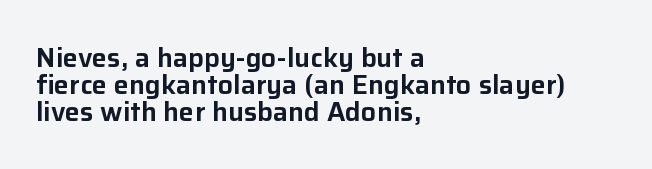
Q: Is the text italic (slanted)? A: No, it is upright.
Q: Is the text underlined? A: No.
Q: How is the paragraph aligned? A: Left-aligned.
Q: Is the spacing between letters normal or unusually wide? A: Normal.
Q: Is the spacing between lines tight, normal or loose? A: Tight.
